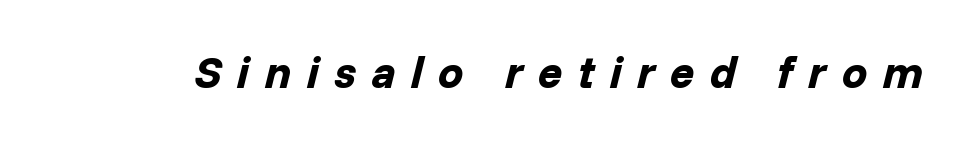
{"italic": "yes", "lean": "right", "slant_degrees": 14, "bold": "yes", "weight": "bold", "width": "normal", "stroke_contrast": "low", "x_height": "medium", "monospaced": "no", "underline": "no", "letter_spacing": "wide", "letter_spacing_em": 0.34, "glyph_px": 45}
